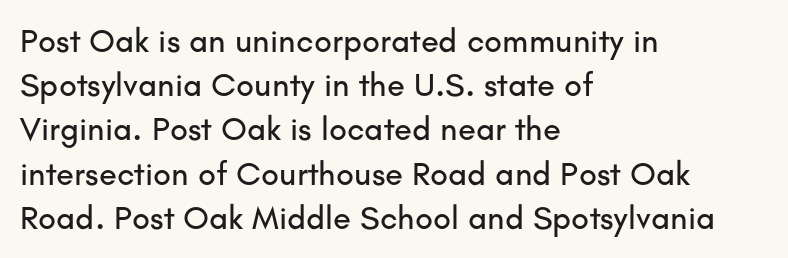
The image shows 33 px sans-serif type, upright; set left-aligned, normal line spacing (1.34x), normal letter spacing, not underlined; low stroke contrast and a small x-height.
